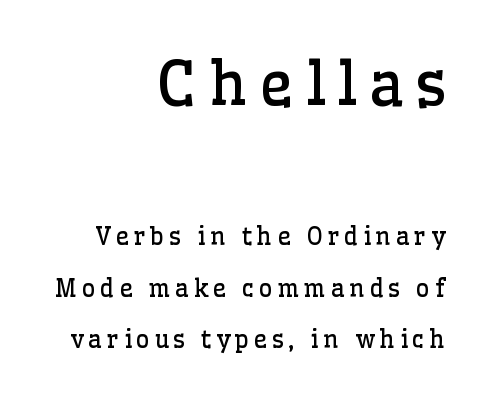
The image shows 60 px regular-weight serif type, upright; set right-aligned, loose line spacing (2.14x), not underlined; the first (top) block is 2.5x larger; low stroke contrast and a medium x-height.
